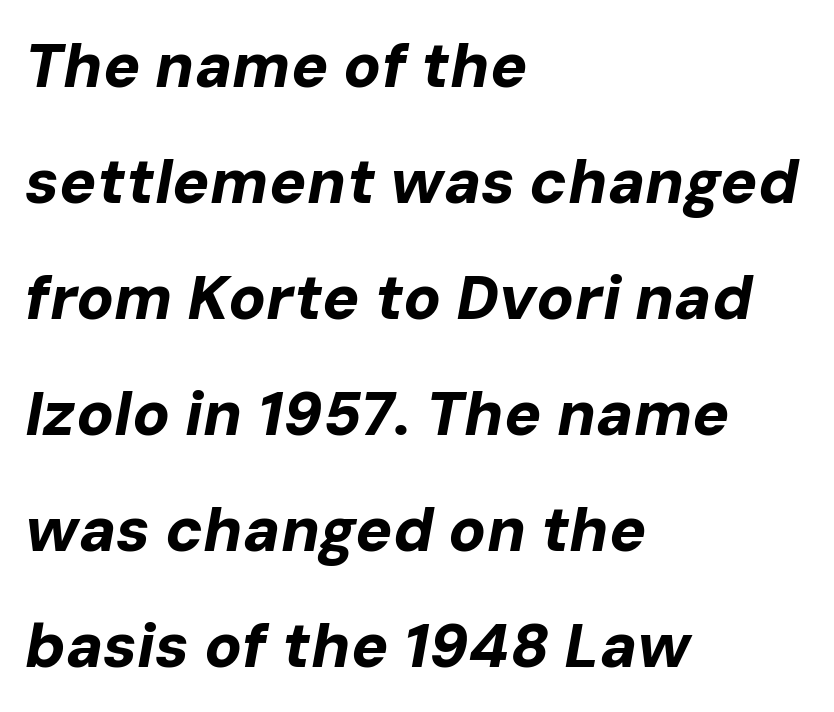
Q: Is the text bold? A: Yes.
Q: Is the text italic (slanted)? A: Yes, it leans right by about 10 degrees.
Q: Is the text underlined? A: No.
Q: How is the paragraph aligned? A: Left-aligned.
Q: Is the spacing between letters normal or unusually wide? A: Normal.
Q: Width (condensed, normal, or wide)? A: Normal.
Q: Stroke contrast? A: Low.
Q: x-height? A: Medium.
Q: Monospaced? A: No.
